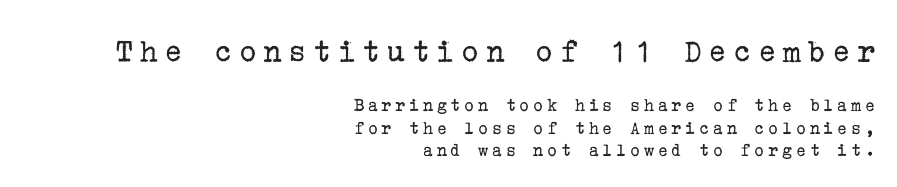
In this sample the first text group is rendered at the bigger scale. No letter is thick-stroked: the sample isn't bold. Only glyphs here, with clear space below each row. Every character sits straight up, as roman type does. This is serif lettering, the kind often seen in printed books.
